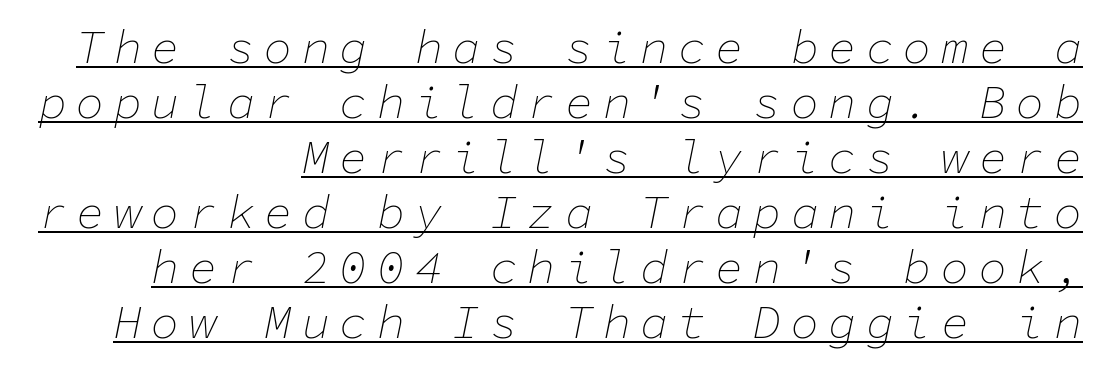
{"italic": "yes", "lean": "right", "slant_degrees": 11, "bold": "no", "weight": "thin", "width": "normal", "stroke_contrast": "low", "x_height": "medium", "monospaced": "yes", "underline": "yes", "align": "right", "line_spacing_ratio": 1.17, "letter_spacing": "wide", "letter_spacing_em": 0.2, "glyph_px": 47}
